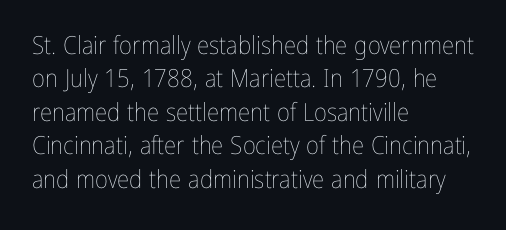
Notice how the stems are strictly vertical — no italics here. Clear beneath every line of the passage. Compared with typical paragraphs, the rows here are spaced about the same. The letters look calm and open, with moderate or lighter stems. Spacing between characters is what you'd get straight out of the box.
